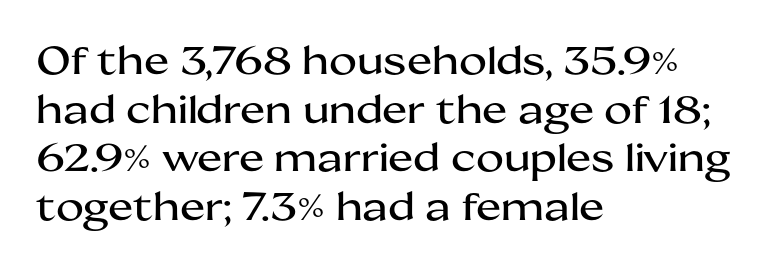
{"italic": "no", "width": "wide", "stroke_contrast": "medium", "x_height": "medium", "monospaced": "no", "underline": "no", "align": "left", "line_spacing": "normal", "line_spacing_ratio": 1.28, "letter_spacing": "normal", "letter_spacing_em": 0.0, "glyph_px": 38}
